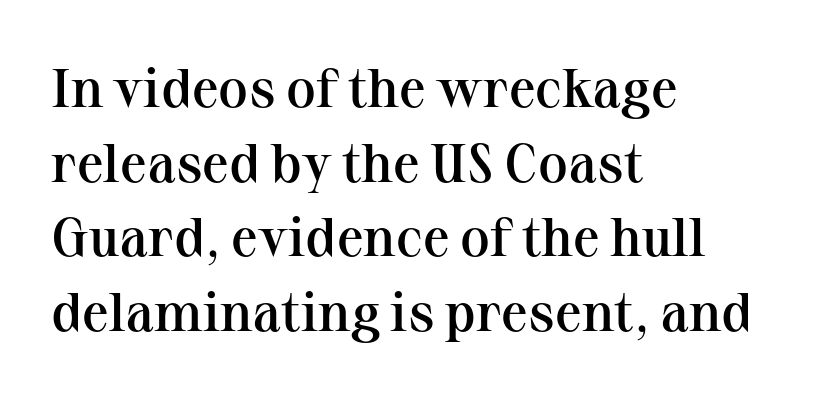
Underlining? Definitely not there. Baseline-to-baseline distance is the conventional proportion of letter height. Note the varied advance widths — an 'i' is clearly narrower than an 'm'. These lines stack with their left ends in a neat column. Look at the stroke-to-counter ratio: somewhat heavy, a semibold.
